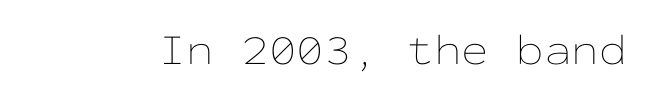
Q: Is the text bold? A: No.
Q: Is the text italic (slanted)? A: No, it is upright.
Q: Is the text underlined? A: No.
Q: Is the spacing between letters normal or unusually wide? A: Normal.
Q: Width (condensed, normal, or wide)? A: Wide.
Q: Stroke contrast? A: Low.
Q: x-height? A: Medium.
Q: Monospaced? A: Yes.
